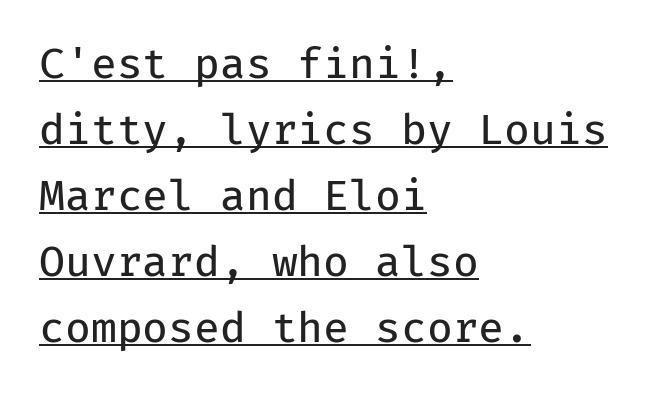
These glyphs show unthickened strokes, regular width or finer. These lines stack with their left ends in a neat column. In terms of posture, this sample is upright. Are there feet on the stems? There aren't — it's a sans.
